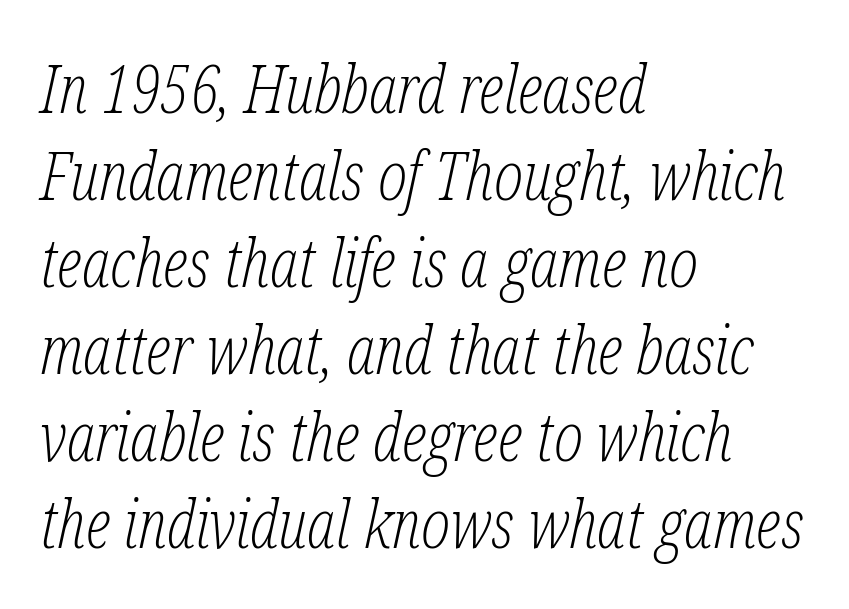
Q: Is the text bold? A: No.
Q: Is the text italic (slanted)? A: Yes, it leans right by about 12 degrees.
Q: Is the typeface a serif or a sans-serif typeface? A: Serif.
Q: Is the text underlined? A: No.
Q: How is the paragraph aligned? A: Left-aligned.
Q: Is the spacing between letters normal or unusually wide? A: Normal.
Q: Is the spacing between lines tight, normal or loose? A: Normal.
Q: Width (condensed, normal, or wide)? A: Condensed.
Q: Stroke contrast? A: Low.
Q: x-height? A: Medium.
Q: Monospaced? A: No.
